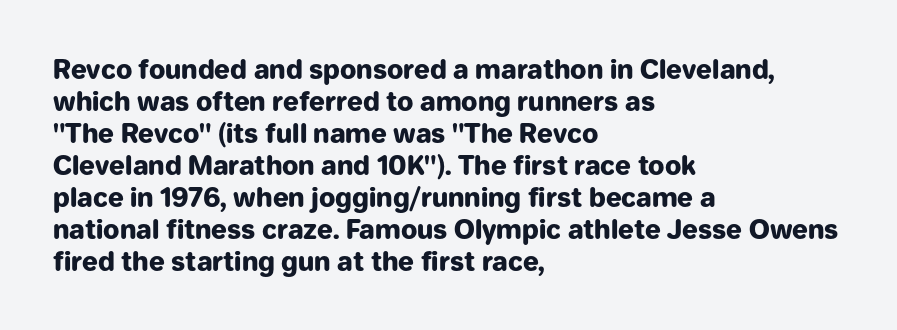
Alignment: flush left. A clean baseline with only descenders dipping below it. Vertical strokes here are truly vertical. Every letter is thick-stroked: bold, no question. A typesetter would call this zero additional tracking.
